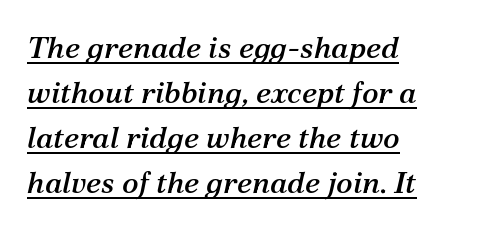
Q: Is the text italic (slanted)? A: Yes, it leans right by about 12 degrees.
Q: Is the typeface a serif or a sans-serif typeface? A: Serif.
Q: Is the text underlined? A: Yes.
Q: How is the paragraph aligned? A: Left-aligned.
Q: Is the spacing between letters normal or unusually wide? A: Normal.
Q: Is the spacing between lines tight, normal or loose? A: Normal.
Q: Width (condensed, normal, or wide)? A: Normal.
Q: Stroke contrast? A: Medium.
Q: x-height? A: Medium.
Q: Monospaced? A: No.
